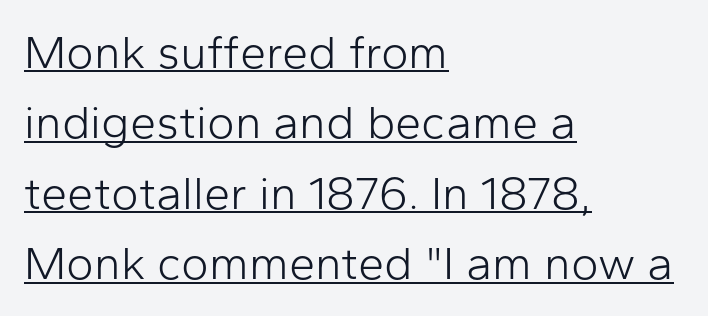
The image shows 47 px light sans-serif type, upright; set left-aligned, normal line spacing (1.5x), normal letter spacing, underlined; low stroke contrast and a medium x-height.
